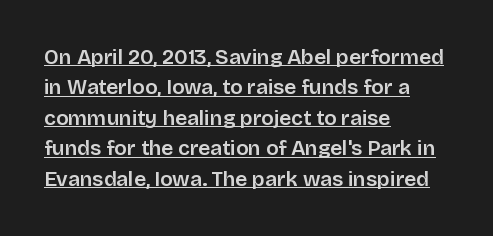
Honestly, the row spacing looks completely unremarkable. These lines keep a tight, regular rhythm from letter to letter. A semibold gives these letters moderate extra thickness, short of bold. Compared with a centered layout, this one pins lines to the left instead. Does a line run under the words? Yes, clearly. Posture: vertical.
